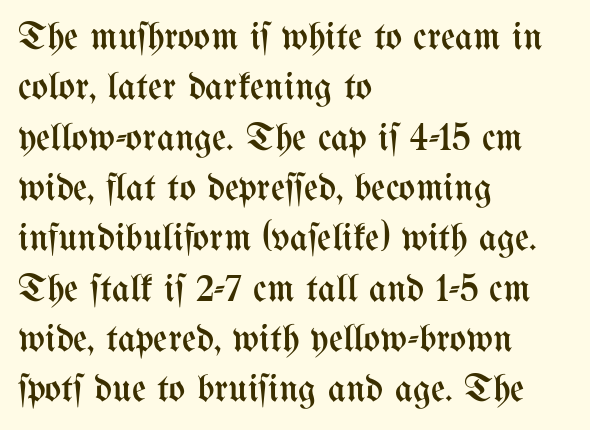
The face used here is rendered with its standard letterfit. Heaviness? Minimal to ordinary, like unemphasized prose. The rendering anchors every line to the left-hand side. The words here are not underlined. Varying glyph widths throughout — classic text-font behaviour. Posture: vertical.
